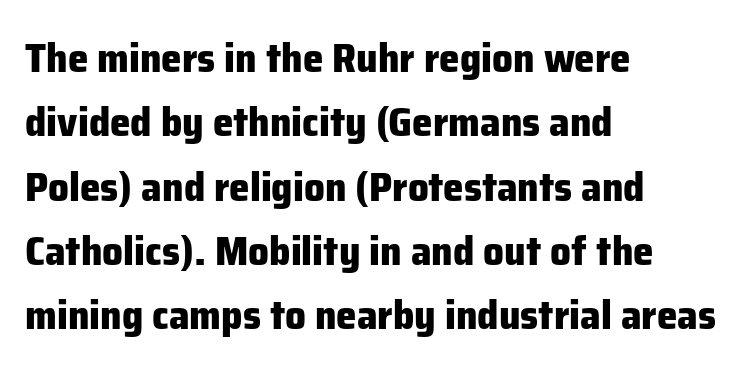
Reading down the column, the eye jumps a familiar distance to each next line. I'd call this a sans setting — the letters go barefoot. Varying glyph widths throughout — classic text-font behaviour. Look at the tracking — it's just the regular setting, nothing added. The font is running at its bold setting.
